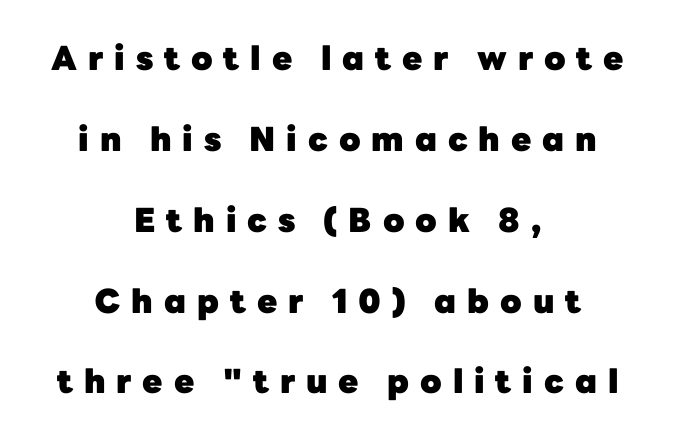
Q: Is the text bold? A: Yes.
Q: Is the text italic (slanted)? A: No, it is upright.
Q: Is the typeface a serif or a sans-serif typeface? A: Sans-serif.
Q: Is the text underlined? A: No.
Q: How is the paragraph aligned? A: Centered.
Q: Is the spacing between letters normal or unusually wide? A: Unusually wide.
Q: Is the spacing between lines tight, normal or loose? A: Loose.
Q: Width (condensed, normal, or wide)? A: Normal.
Q: Stroke contrast? A: Low.
Q: x-height? A: Medium.
Q: Monospaced? A: No.
